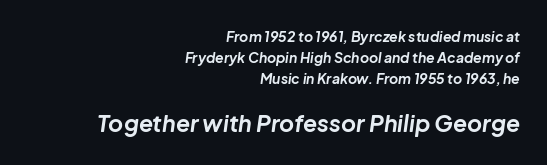
Anything drawn beneath the words? Only blank space. Would a proofreader flag this as italicized? Yes. These two chunks differ in scale, with the bottom chunk taking the larger measure. I'd describe the lettering as bold — thick and assertive. Regarding leading, the lines here are spaced in the standard way. You could call the tracking neutral — neither tight nor loose.
